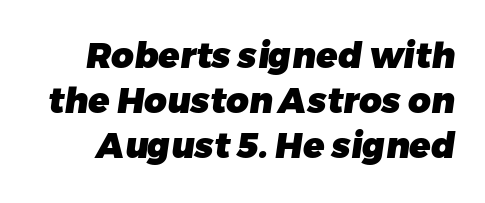
Q: Is the text bold? A: Yes.
Q: Is the typeface a serif or a sans-serif typeface? A: Sans-serif.
Q: Is the text underlined? A: No.
Q: Is the spacing between letters normal or unusually wide? A: Normal.
Q: Is the spacing between lines tight, normal or loose? A: Normal.
Q: Width (condensed, normal, or wide)? A: Normal.
Q: Stroke contrast? A: Low.
Q: x-height? A: Medium.
Q: Monospaced? A: No.
